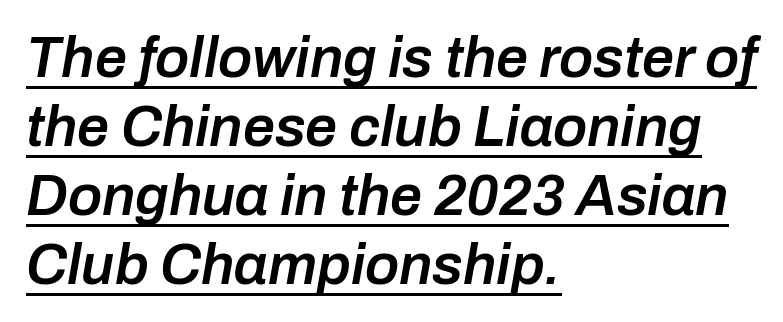
The image shows 57 px semibold type, italic (leaning right); set left-aligned, line spacing 1.21x, normal letter spacing, underlined; low stroke contrast and a medium x-height.
